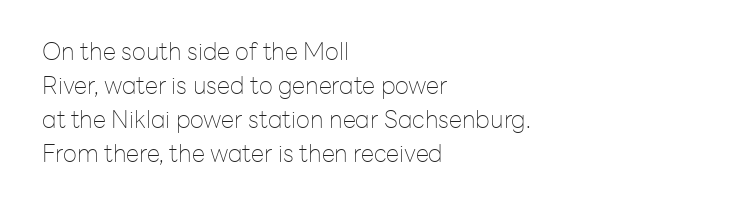
Just letters on the line, the space beneath them empty. The lines sit at an ordinary, default distance from one another. Reading down the block, your eye returns to a fixed left position each line. Think standard paragraph weight, or any step lighter than that.
